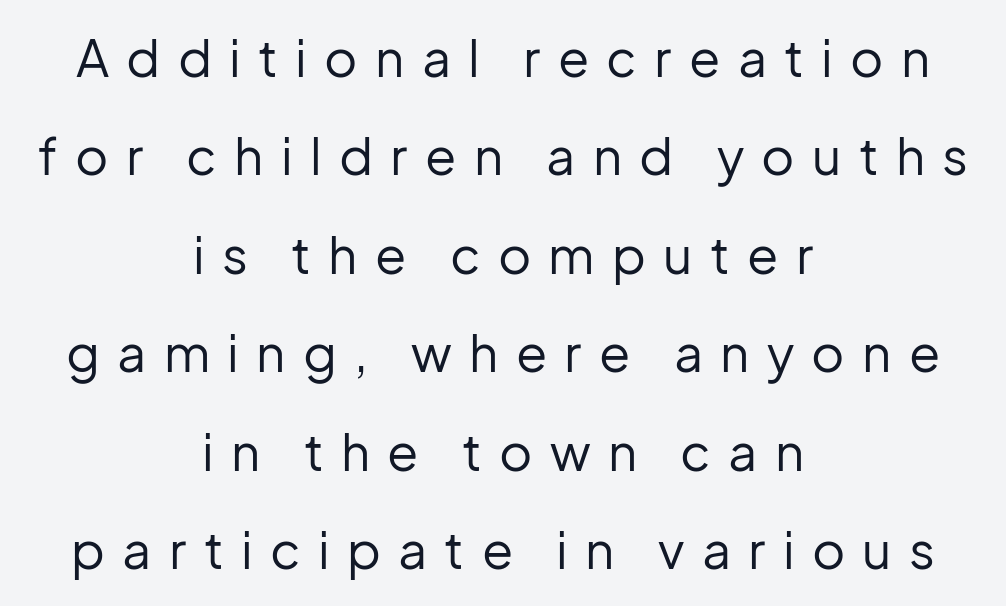
Q: Is the text bold? A: No.
Q: Is the text italic (slanted)? A: No, it is upright.
Q: Is the typeface a serif or a sans-serif typeface? A: Sans-serif.
Q: Is the text underlined? A: No.
Q: How is the paragraph aligned? A: Centered.
Q: Is the spacing between letters normal or unusually wide? A: Unusually wide.
Q: Is the spacing between lines tight, normal or loose? A: Loose.
Q: Width (condensed, normal, or wide)? A: Normal.
Q: Stroke contrast? A: Low.
Q: x-height? A: Medium.
Q: Monospaced? A: No.
